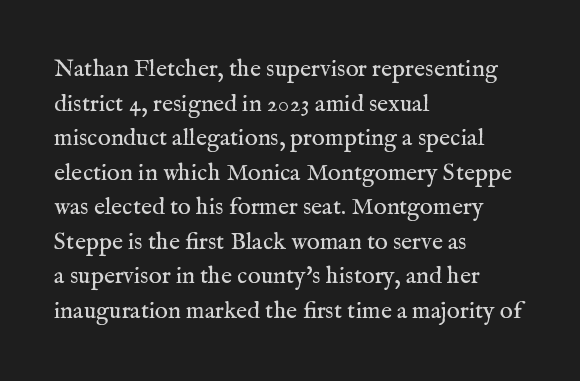
Regarding leading, the lines here are spaced in the standard way. The letters look calm and open, with moderate or lighter stems. Layout note: lines flush left. The rendering keeps characters at their native spacing. The lettering stays uniformly vertical, giving the passage a roman look. Underline: absent.
